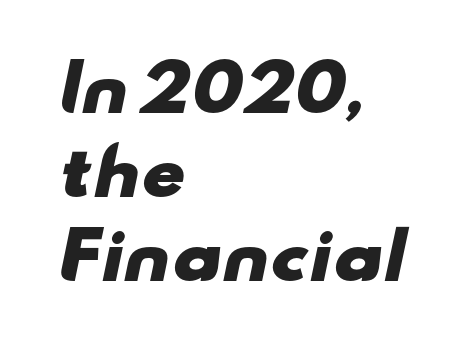
Q: Is the text bold? A: Yes.
Q: Is the typeface a serif or a sans-serif typeface? A: Sans-serif.
Q: Is the text underlined? A: No.
Q: How is the paragraph aligned? A: Left-aligned.
Q: Is the spacing between letters normal or unusually wide? A: Normal.
Q: Is the spacing between lines tight, normal or loose? A: Normal.
Q: Width (condensed, normal, or wide)? A: Wide.
Q: Stroke contrast? A: Low.
Q: x-height? A: Small.
Q: Monospaced? A: No.
